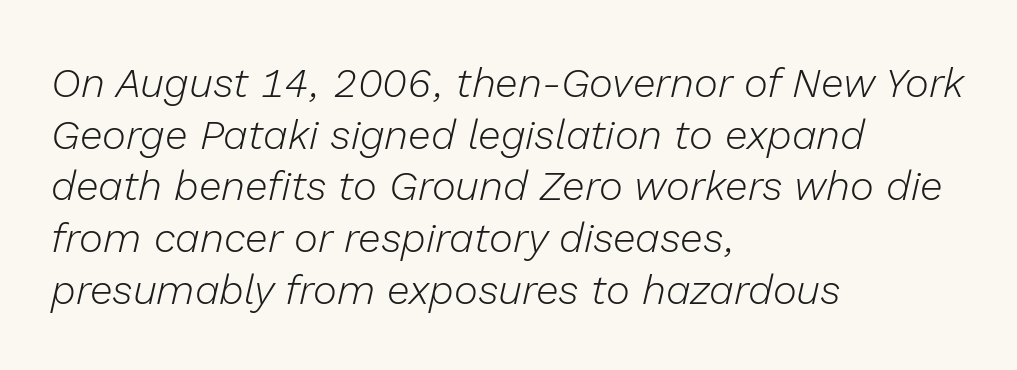
Q: Is the text bold? A: No.
Q: Is the text italic (slanted)? A: Yes, it leans right by about 13 degrees.
Q: Is the text underlined? A: No.
Q: How is the paragraph aligned? A: Left-aligned.
Q: Is the spacing between letters normal or unusually wide? A: Normal.
Q: Is the spacing between lines tight, normal or loose? A: Normal.
Q: Width (condensed, normal, or wide)? A: Normal.
Q: Stroke contrast? A: Low.
Q: x-height? A: Medium.
Q: Monospaced? A: No.
